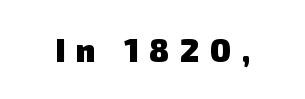
Q: Is the text bold? A: Yes.
Q: Is the typeface a serif or a sans-serif typeface? A: Sans-serif.
Q: Is the text underlined? A: No.
Q: Is the spacing between letters normal or unusually wide? A: Unusually wide.
Q: Width (condensed, normal, or wide)? A: Normal.
Q: Stroke contrast? A: Low.
Q: x-height? A: Medium.
Q: Monospaced? A: No.
